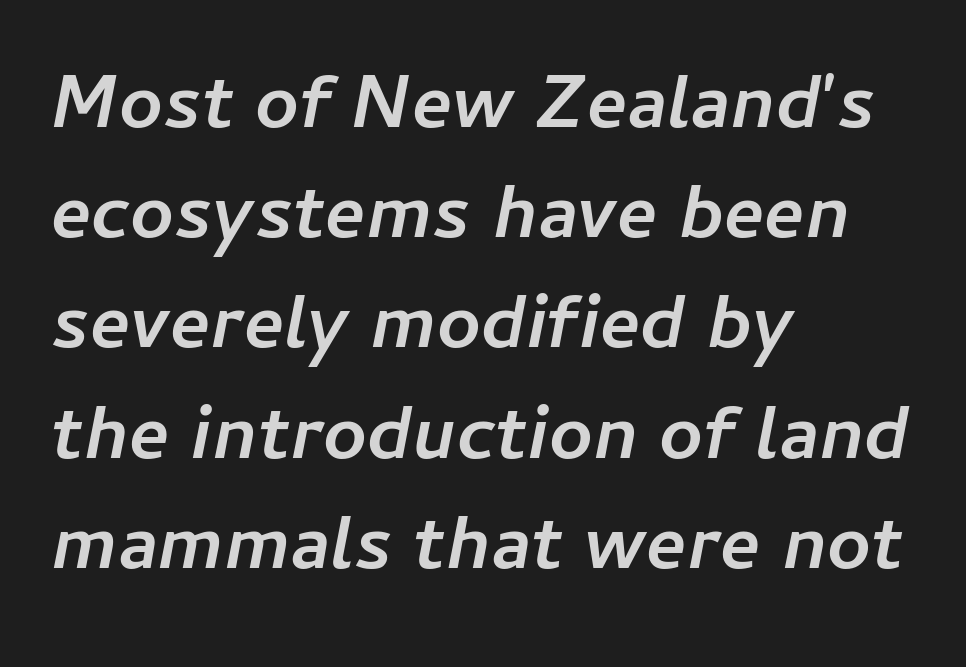
{"italic": "yes", "lean": "right", "slant_degrees": 11, "bold": "yes", "weight": "semibold", "width": "normal", "stroke_contrast": "low", "x_height": "medium", "monospaced": "no", "underline": "no", "align": "left", "line_spacing": "normal", "line_spacing_ratio": 1.45, "letter_spacing": "normal", "letter_spacing_em": 0.0, "glyph_px": 76}
